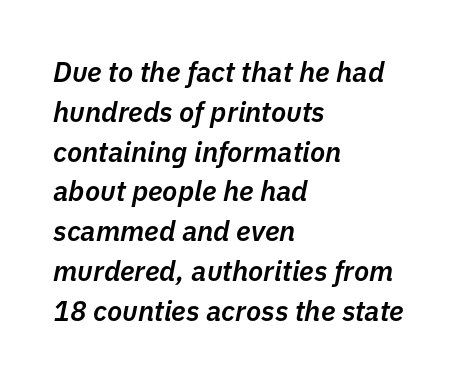
The image shows 28 px semibold type, italic (leaning right); set left-aligned, normal line spacing (1.42x), normal letter spacing, not underlined; low stroke contrast and a medium x-height.
